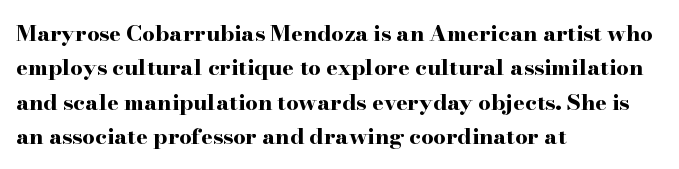
Q: Is the text bold? A: Yes.
Q: Is the text italic (slanted)? A: No, it is upright.
Q: Is the text underlined? A: No.
Q: How is the paragraph aligned? A: Left-aligned.
Q: Is the spacing between letters normal or unusually wide? A: Normal.
Q: Is the spacing between lines tight, normal or loose? A: Normal.
